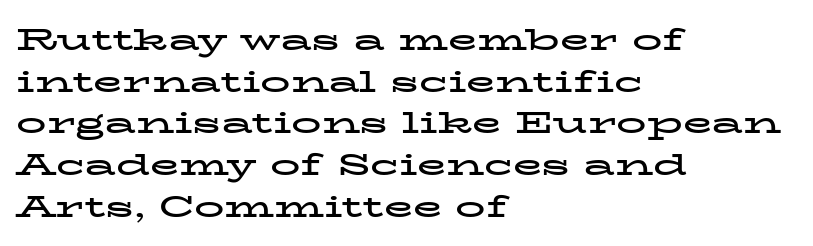
Left-aligned paragraph, ragged on the right. The rows are spaced the way most documents space them. In terms of letterspacing, this is plain default setting. Letters rest on an invisible, unmarked baseline. The letters are bold, with thick, heavy strokes.
